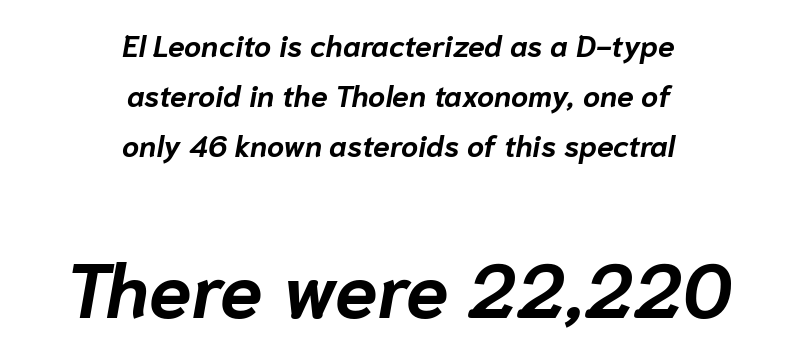
Underline: absent. Heavy-handed strokes throughout: this text is bold. The face used here has a pronounced slope to its letters. Nobody touched the tracking dial on this one. Alignment: centered. Visually, the bottom section dominates because its glyphs are scaled up.
